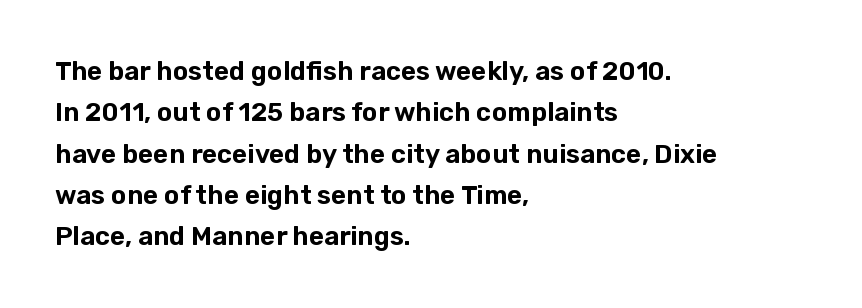
{"italic": "no", "underline": "no", "align": "left", "line_spacing": "normal", "line_spacing_ratio": 1.59, "letter_spacing": "normal", "letter_spacing_em": 0.0, "glyph_px": 26}
